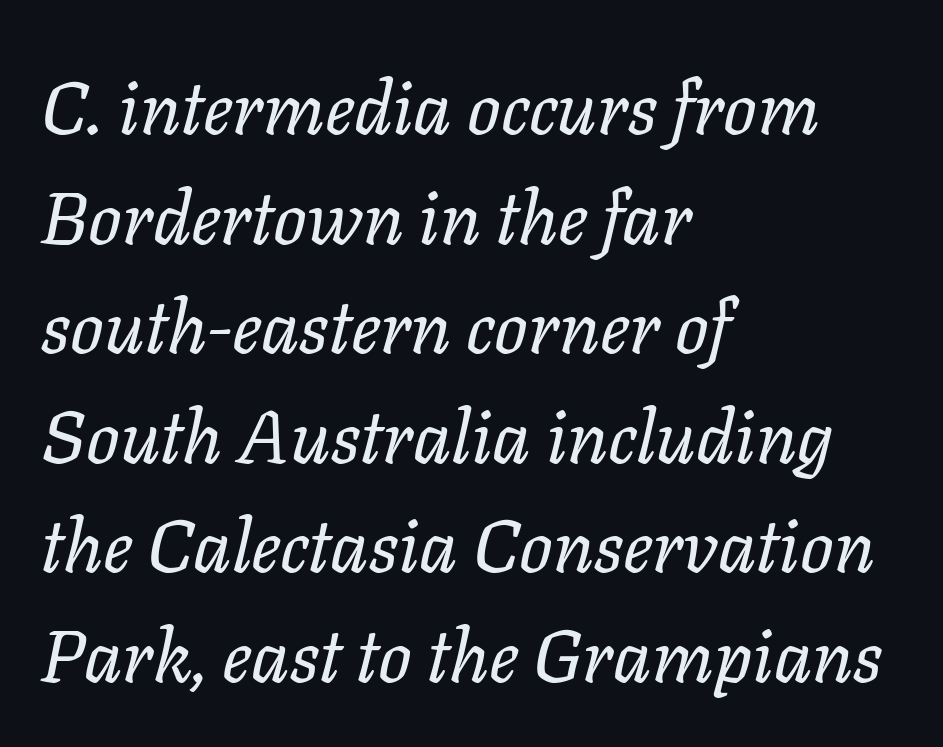
Q: Is the text bold? A: No.
Q: Is the text italic (slanted)? A: Yes, it leans right by about 11 degrees.
Q: Is the text underlined? A: No.
Q: How is the paragraph aligned? A: Left-aligned.
Q: Is the spacing between letters normal or unusually wide? A: Normal.
Q: Is the spacing between lines tight, normal or loose? A: Normal.
Q: Width (condensed, normal, or wide)? A: Normal.
Q: Stroke contrast? A: Low.
Q: x-height? A: Medium.
Q: Monospaced? A: No.
